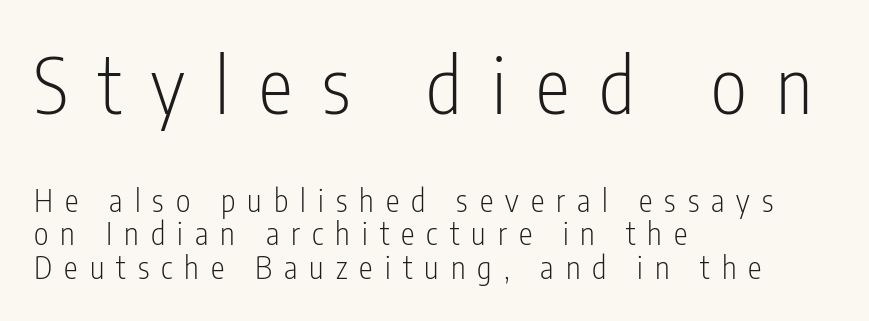
The image shows 77 px light, condensed sans-serif type, upright; set left-aligned, tight line spacing (1.09x), unusually wide letter spacing (+0.39 em), not underlined; the first (top) block is 2.48x larger; low stroke contrast and a medium x-height.
